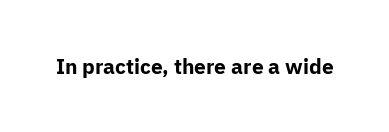
The image shows 21 px bold type, upright; set normal letter spacing, not underlined.
